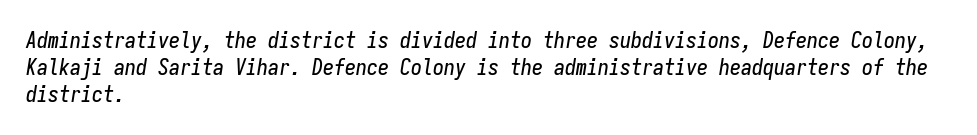
Characters are canted at an angle relative to the baseline's perpendicular. Typeset ragged right — the left edge is the straight one. Between one letter and the next there's only the usual sliver of space. The specimen omits any rule beneath the text block's lines.
